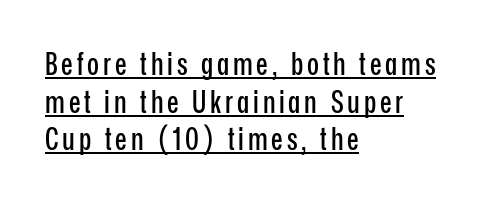
Q: Is the text italic (slanted)? A: No, it is upright.
Q: Is the typeface a serif or a sans-serif typeface? A: Sans-serif.
Q: Is the text underlined? A: Yes.
Q: How is the paragraph aligned? A: Left-aligned.
Q: Width (condensed, normal, or wide)? A: Condensed.
Q: Stroke contrast? A: Low.
Q: x-height? A: Medium.
Q: Monospaced? A: No.
